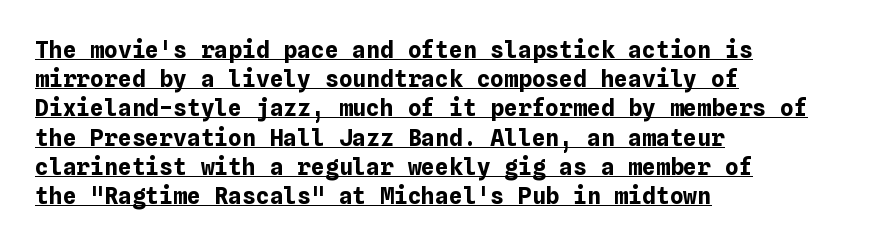
Compared with a centered layout, this one pins lines to the left instead. Caption: standard tracking, unaltered. The glyphs are accompanied by a horizontal stroke just below them. The letters stand straight up with perfectly vertical stems. Rows of type keep a routine distance in the vertical direction.
